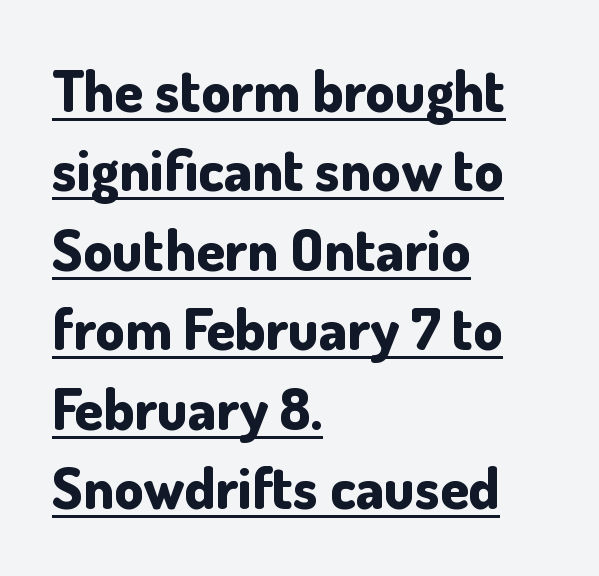
No feet cap the strokes, marking this as sans-serif type. The type is set solid horizontally, with unmodified tracking. Look at the stroke-to-counter ratio: heavy, a bold. Is there an underline? Yes — a line sits under the letters. The face used here is proportionally spaced, like ordinary book or web type.
